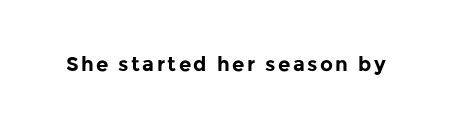
The image shows 20 px bold type, upright; set not underlined.
